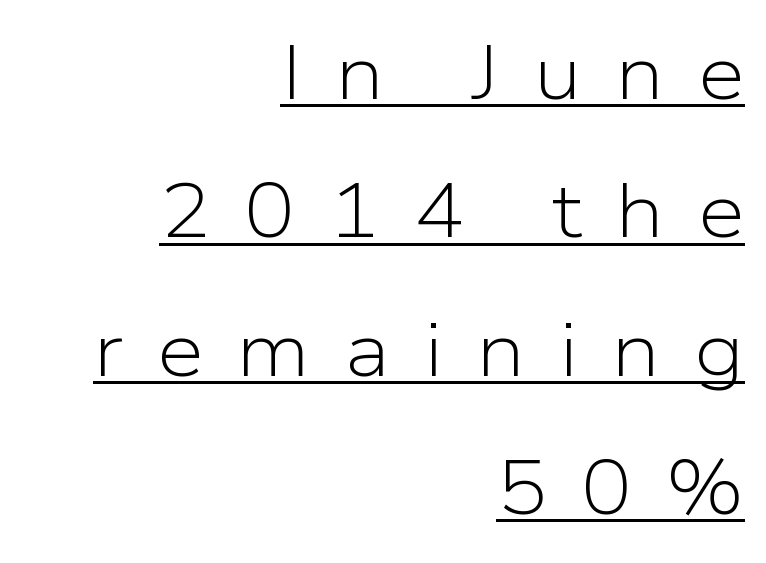
Every row of glyphs terminates at an identical x-position on the right. Glyph-to-glyph distance is far greater than everyday printed text. The rendering uses natural spacing where letterforms have individual widths. Classification — sans serif. Quick note: not italic, upright.
